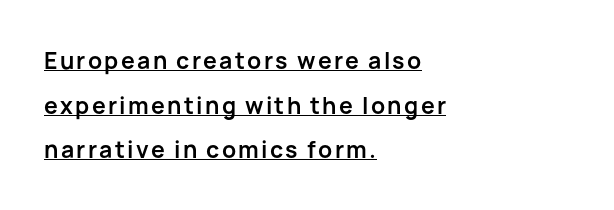
The image shows 23 px bold type, upright; set left-aligned, loose line spacing (1.94x), underlined.
